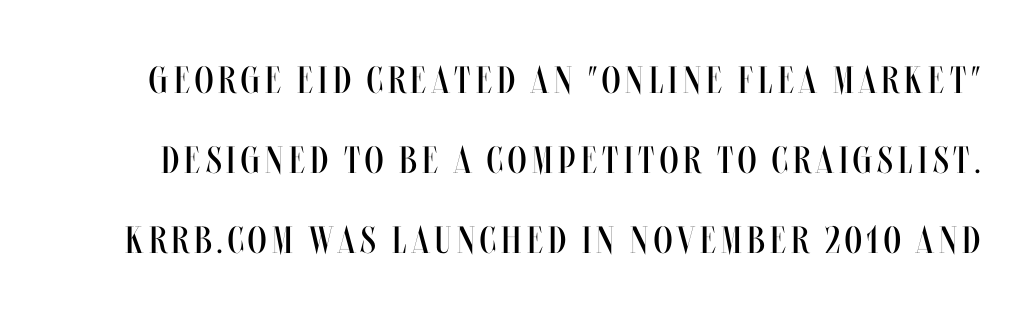
{"italic": "no", "bold": "no", "weight": "regular", "width": "condensed", "stroke_contrast": "medium", "x_height": "large", "monospaced": "no", "underline": "no", "line_spacing": "loose", "line_spacing_ratio": 2.11, "glyph_px": 38}
